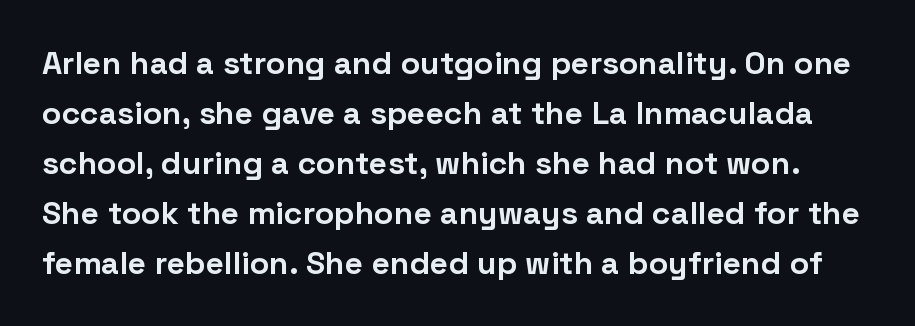
This is heavy type, rendered in bold. This is the regular roman posture of the typeface. Nope, no serifs anywhere on these letters. Does extra space separate the letters? No, they use regular spacing.
